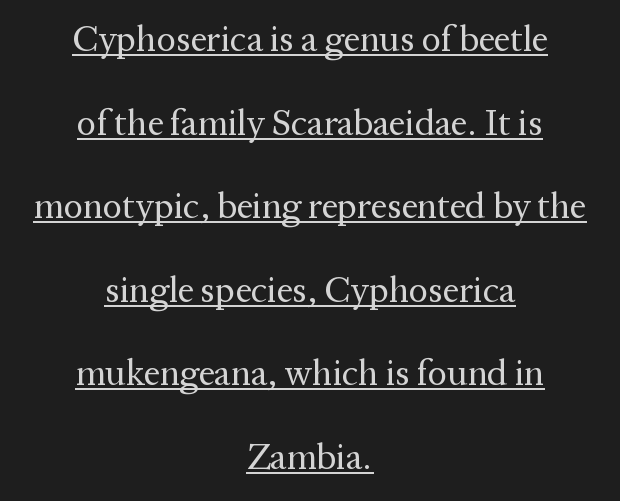
The image shows 36 px regular-weight serif type, upright; set centered, loose line spacing (2.32x), normal letter spacing, underlined; medium stroke contrast and a medium x-height.
